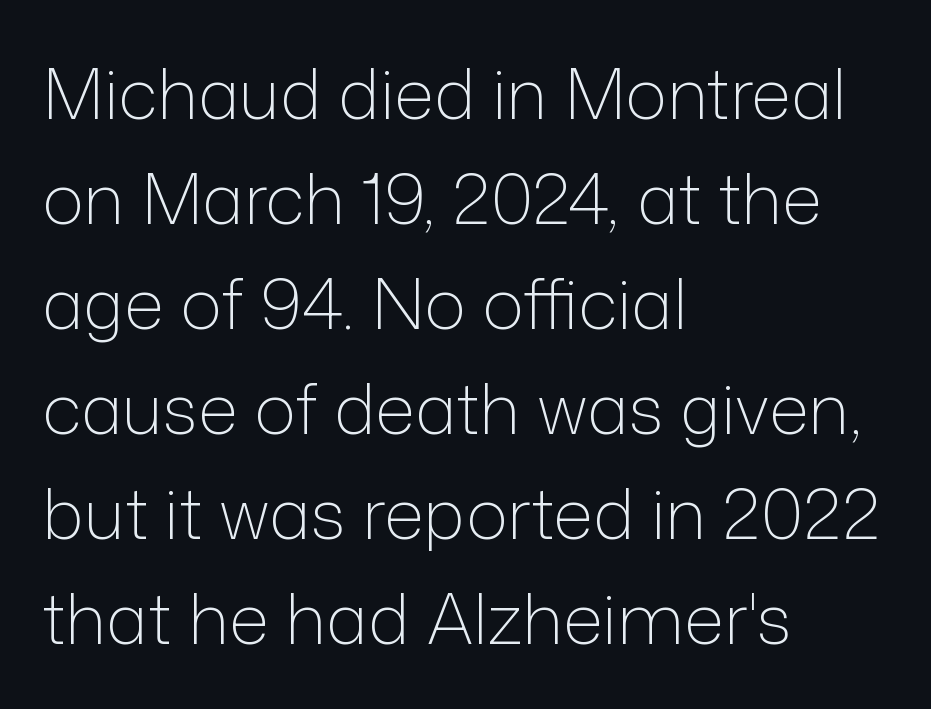
The image shows 70 px light sans-serif type, upright; set left-aligned, normal line spacing (1.5x), normal letter spacing, not underlined; low stroke contrast and a medium x-height.
